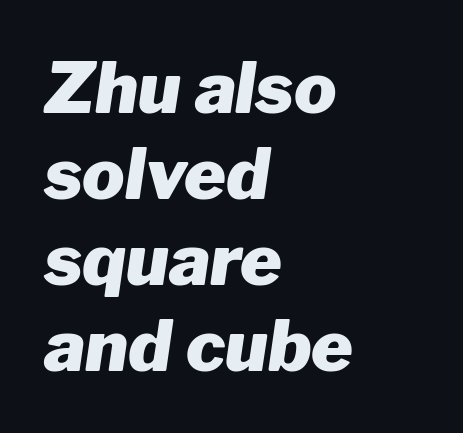
Q: Is the text bold? A: Yes.
Q: Is the text italic (slanted)? A: Yes, it leans right by about 8 degrees.
Q: Is the text underlined? A: No.
Q: How is the paragraph aligned? A: Left-aligned.
Q: Is the spacing between letters normal or unusually wide? A: Normal.
Q: Width (condensed, normal, or wide)? A: Normal.
Q: Stroke contrast? A: Low.
Q: x-height? A: Medium.
Q: Monospaced? A: No.
